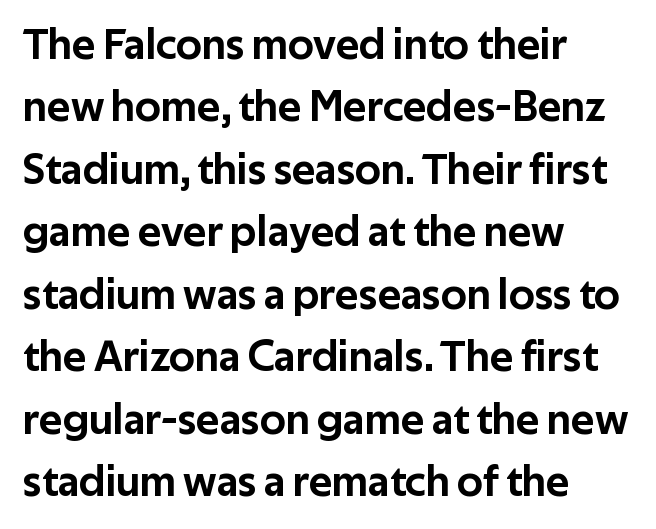
Line beginnings align vertically; line endings do not. You could call the tracking neutral — neither tight nor loose. The lines sit at an ordinary, default distance from one another. Each row of text sits above clean, open space.
